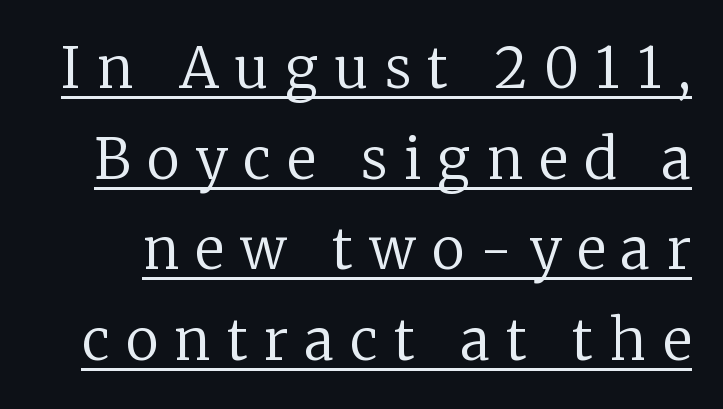
Q: Is the text bold? A: No.
Q: Is the text italic (slanted)? A: No, it is upright.
Q: Is the typeface a serif or a sans-serif typeface? A: Serif.
Q: Is the text underlined? A: Yes.
Q: Is the spacing between letters normal or unusually wide? A: Unusually wide.
Q: Is the spacing between lines tight, normal or loose? A: Normal.
Q: Width (condensed, normal, or wide)? A: Normal.
Q: Stroke contrast? A: Low.
Q: x-height? A: Medium.
Q: Monospaced? A: No.
